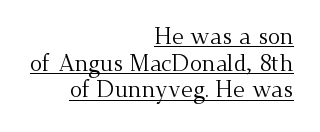
Q: Is the text bold? A: No.
Q: Is the text italic (slanted)? A: No, it is upright.
Q: Is the text underlined? A: Yes.
Q: How is the paragraph aligned? A: Right-aligned.
Q: Is the spacing between letters normal or unusually wide? A: Normal.
